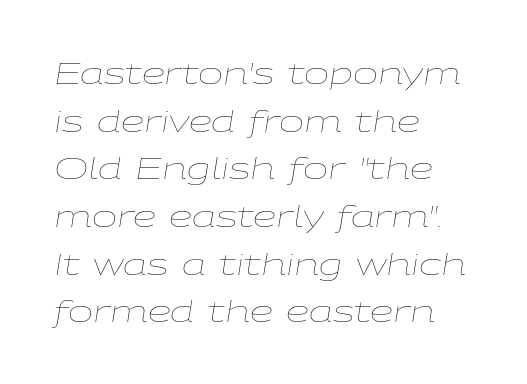
Leading: standard. This sample has the flowing, uneven cadence of proportional lettering. The font sits on the lighter half of the weight spectrum, regular included. Italic: yes, the glyphs are oblique. The face used here is rendered with its standard letterfit.
